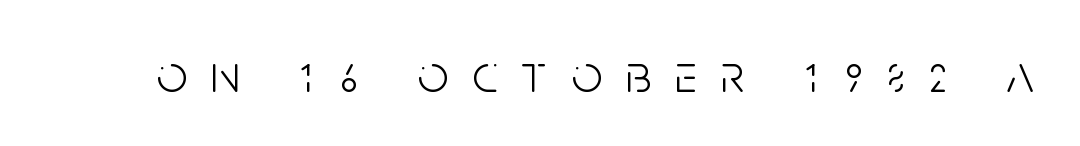
{"serif": "no", "italic": "no", "bold": "no", "weight": "light", "width": "condensed", "stroke_contrast": "low", "x_height": "large", "monospaced": "no", "underline": "no", "letter_spacing": "wide", "letter_spacing_em": 0.45, "glyph_px": 54}
